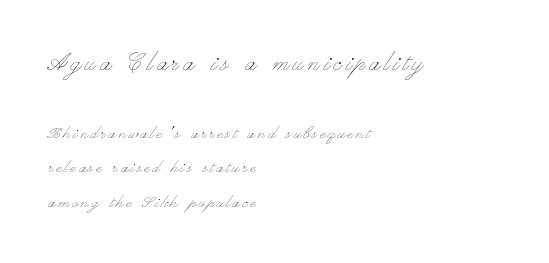
The image shows 30 px thin, wide type; set left-aligned, line spacing 1.71x, not underlined; the first (top) block is 1.5x larger; low stroke contrast and a small x-height.
